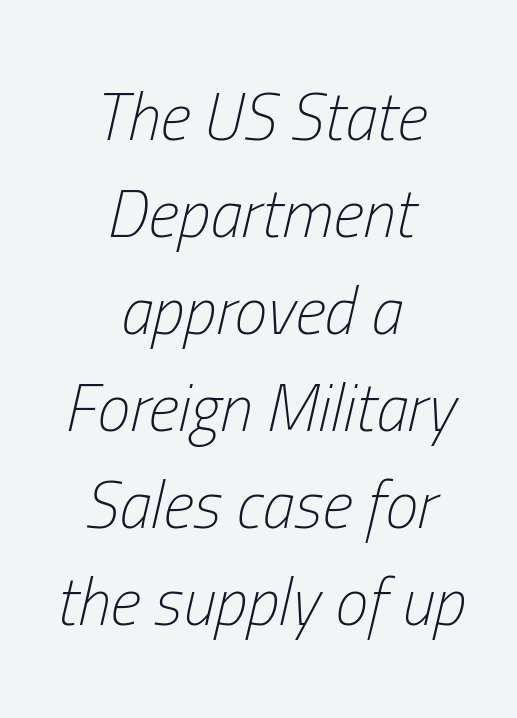
{"italic": "yes", "lean": "right", "slant_degrees": 13, "bold": "no", "weight": "light", "width": "condensed", "stroke_contrast": "low", "x_height": "medium", "monospaced": "no", "underline": "no", "align": "center", "line_spacing": "normal", "line_spacing_ratio": 1.47, "letter_spacing": "normal", "letter_spacing_em": 0.0, "glyph_px": 66}
